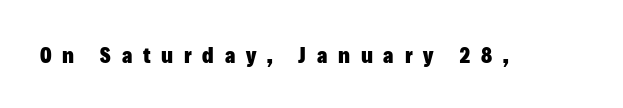
Q: Is the text bold? A: Yes.
Q: Is the text italic (slanted)? A: No, it is upright.
Q: Is the text underlined? A: No.
Q: Is the spacing between letters normal or unusually wide? A: Unusually wide.
